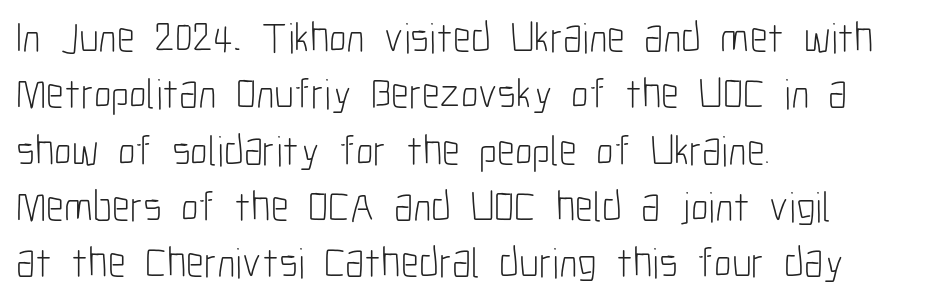
Q: Is the text bold? A: No.
Q: Is the text italic (slanted)? A: No, it is upright.
Q: Is the typeface a serif or a sans-serif typeface? A: Sans-serif.
Q: Is the text underlined? A: No.
Q: How is the paragraph aligned? A: Left-aligned.
Q: Is the spacing between letters normal or unusually wide? A: Normal.
Q: Is the spacing between lines tight, normal or loose? A: Normal.
Q: Width (condensed, normal, or wide)? A: Condensed.
Q: Stroke contrast? A: Low.
Q: x-height? A: Medium.
Q: Monospaced? A: No.
